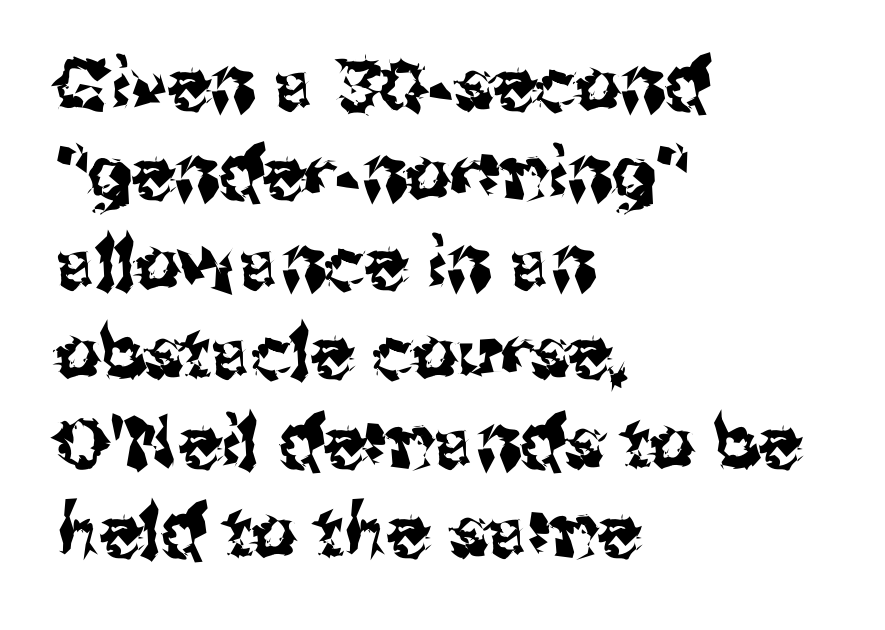
{"serif": "no", "italic": "no", "width": "normal", "stroke_contrast": "medium", "x_height": "medium", "monospaced": "no", "underline": "no", "align": "left", "line_spacing": "normal", "line_spacing_ratio": 1.26, "letter_spacing": "normal", "letter_spacing_em": 0.0, "glyph_px": 71}
